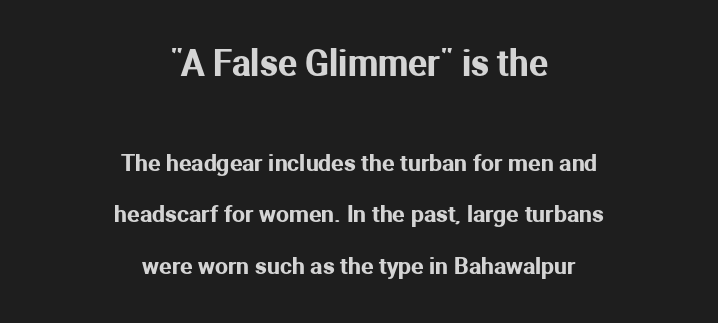
{"serif": "no", "italic": "no", "width": "normal", "stroke_contrast": "medium", "x_height": "medium", "monospaced": "no", "underline": "no", "align": "center", "line_spacing": "loose", "line_spacing_ratio": 2.25, "letter_spacing": "normal", "letter_spacing_em": 0.0, "larger_block": "first", "size_ratio": 1.52, "glyph_px": 35}
